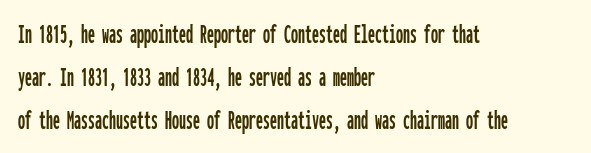
Caption: standard tracking, unaltered. The compositor pushed each line to the left boundary. Every character here occupies the same horizontal width, giving the sample a typewriter-like rhythm. These lines were composed using upright roman letters. Serifs: no, the terminals of the letterforms are clean.
